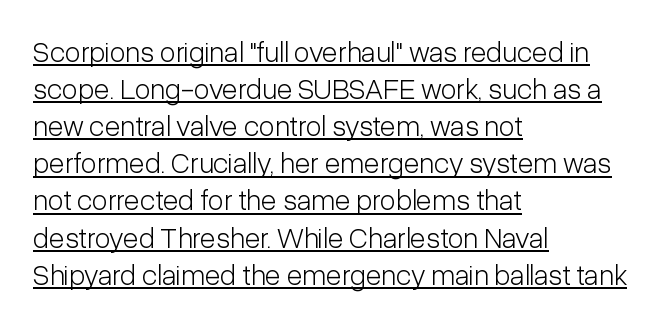
How are the letters spaced? Ordinarily, with no added tracking. A typesetter would call this proportional, since set widths differ per character. Baseline-to-baseline distance is the conventional proportion of letter height. The face used here is a sans, in the tradition of grotesques and geometrics. Somebody hit Ctrl+U on this one — the words are underlined.
